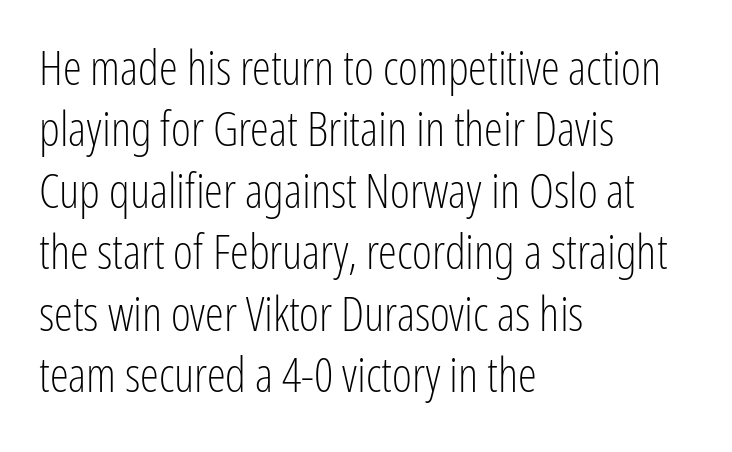
Q: Is the text bold? A: No.
Q: Is the text italic (slanted)? A: No, it is upright.
Q: Is the typeface a serif or a sans-serif typeface? A: Sans-serif.
Q: Is the text underlined? A: No.
Q: How is the paragraph aligned? A: Left-aligned.
Q: Is the spacing between letters normal or unusually wide? A: Normal.
Q: Is the spacing between lines tight, normal or loose? A: Normal.
Q: Width (condensed, normal, or wide)? A: Condensed.
Q: Stroke contrast? A: Low.
Q: x-height? A: Medium.
Q: Monospaced? A: No.
